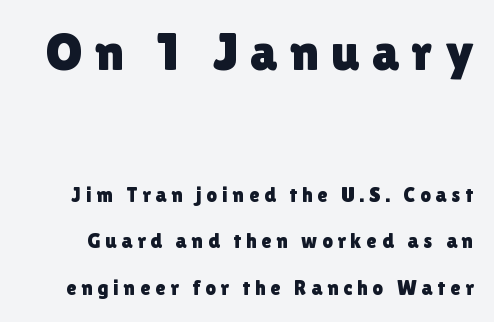
{"serif": "no", "italic": "no", "width": "normal", "x_height": "medium", "monospaced": "no", "underline": "no", "line_spacing": "loose", "line_spacing_ratio": 2.23, "letter_spacing": "wide", "letter_spacing_em": 0.23, "larger_block": "first", "size_ratio": 2.52, "glyph_px": 53}
